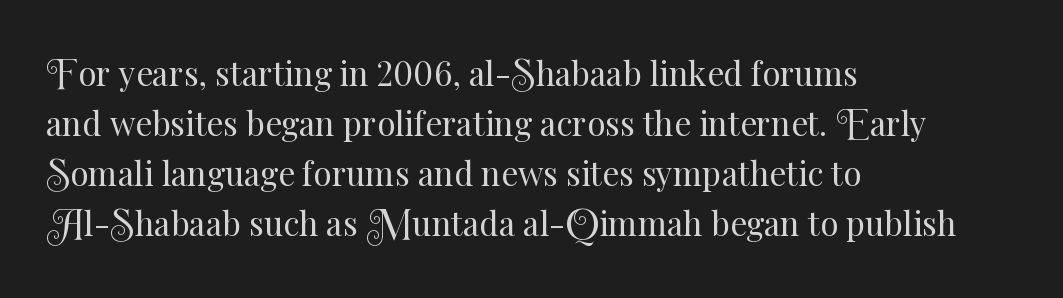
Nothing unusual about the tracking: characters are spaced as the font intends. Reading down the column, the eye jumps a familiar distance to each next line. Type without underlining. The rendering uses natural spacing where letterforms have individual widths.
